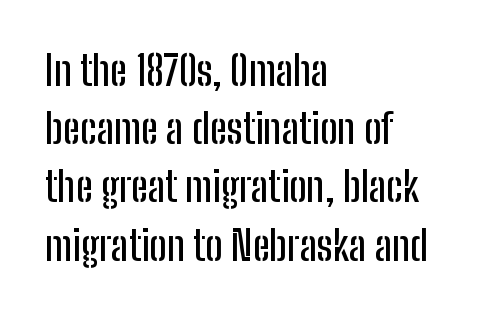
Is this a sans? Yes — the strokes have no serifs. Each letter keeps its own natural width here, so spacing adapts to shape. The font's upright variant was chosen for this text. A student would call this left alignment; a typographer would say flush left, rag right. Reading down the column, the eye jumps a familiar distance to each next line.
